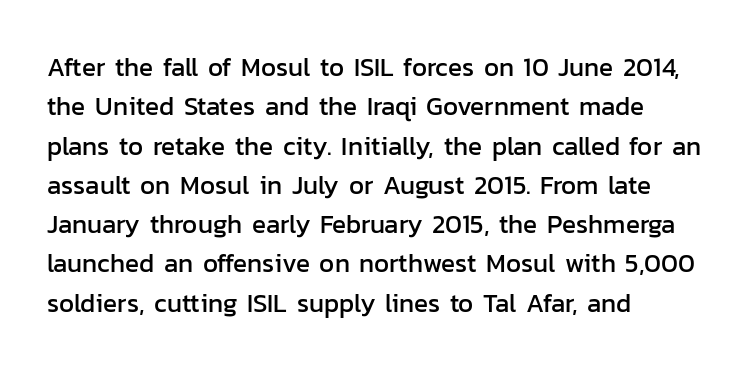
The image shows 26 px text type, upright; set left-aligned, normal line spacing (1.51x), normal letter spacing, not underlined.
